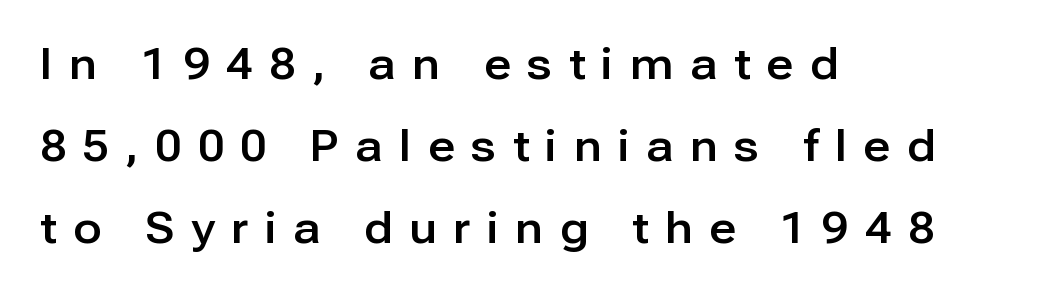
{"serif": "no", "italic": "no", "width": "normal", "stroke_contrast": "low", "x_height": "medium", "monospaced": "no", "underline": "no", "align": "left", "line_spacing": "loose", "line_spacing_ratio": 1.95, "letter_spacing": "wide", "letter_spacing_em": 0.4, "glyph_px": 42}
